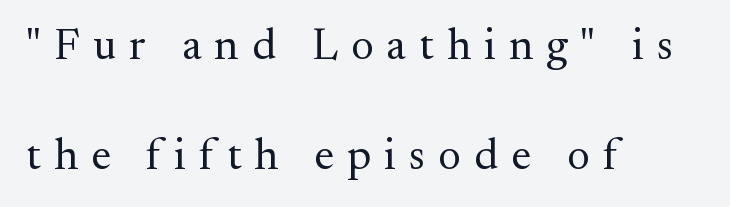
Proportional: the letters do not fall into vertical columns. The letters look calm and open, with moderate or lighter stems. Glyph-to-glyph distance is far greater than everyday printed text. The lines are quadded left.
